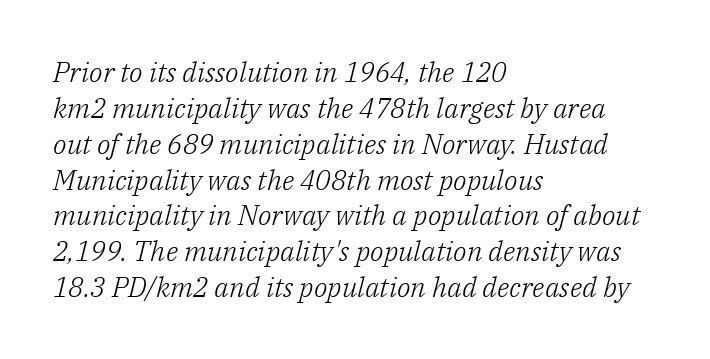
The image shows 28 px light serif type, italic (leaning right); set left-aligned, normal line spacing (1.28x), normal letter spacing, not underlined; low stroke contrast and a medium x-height.
